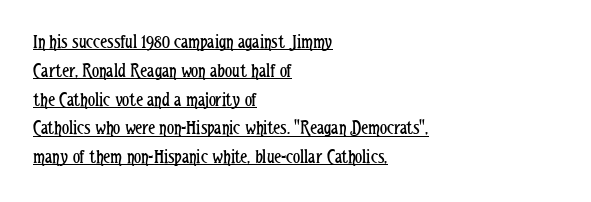
{"italic": "no", "bold": "no", "underline": "yes", "align": "left", "line_spacing": "normal", "line_spacing_ratio": 1.44, "letter_spacing": "normal", "letter_spacing_em": 0.0, "glyph_px": 20}
